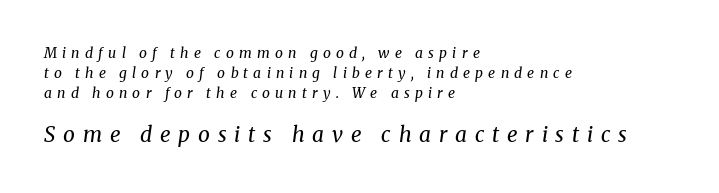
The image shows 21 px text type, italic (leaning right); set left-aligned, normal line spacing (1.44x), unusually wide letter spacing (+0.37 em), not underlined; the second (bottom) block is 1.5x larger.
